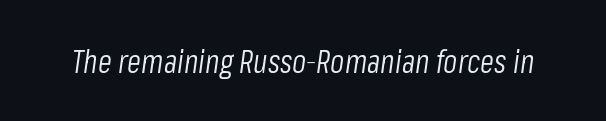
The cut favours lightness, reaching ordinary text weight at its darkest. Each letter keeps its own natural width here, so spacing adapts to shape. Honestly, the letter spacing is just normal — you wouldn't notice it. Posture: slanted. Honestly, there is no underline to notice here at all.
